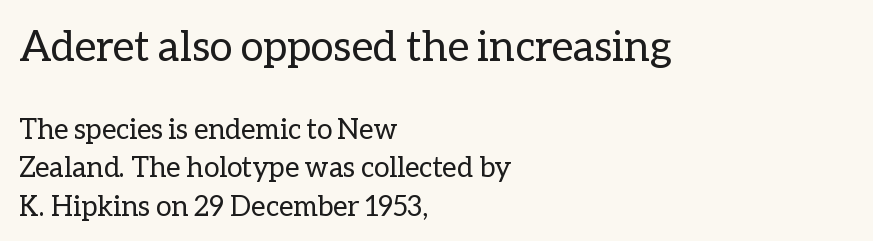
Larger block? The one above; the one below is distinctly smaller. Weight: regular or lighter. Whoever set this chose a conventional vertical rhythm. What stands out about the letter spacing? Nothing — it is the standard amount.
